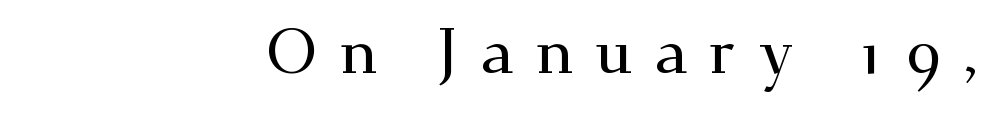
Q: Is the text italic (slanted)? A: No, it is upright.
Q: Is the typeface a serif or a sans-serif typeface? A: Serif.
Q: Is the text underlined? A: No.
Q: Is the spacing between letters normal or unusually wide? A: Unusually wide.
Q: Width (condensed, normal, or wide)? A: Wide.
Q: Stroke contrast? A: Medium.
Q: x-height? A: Small.
Q: Monospaced? A: No.
